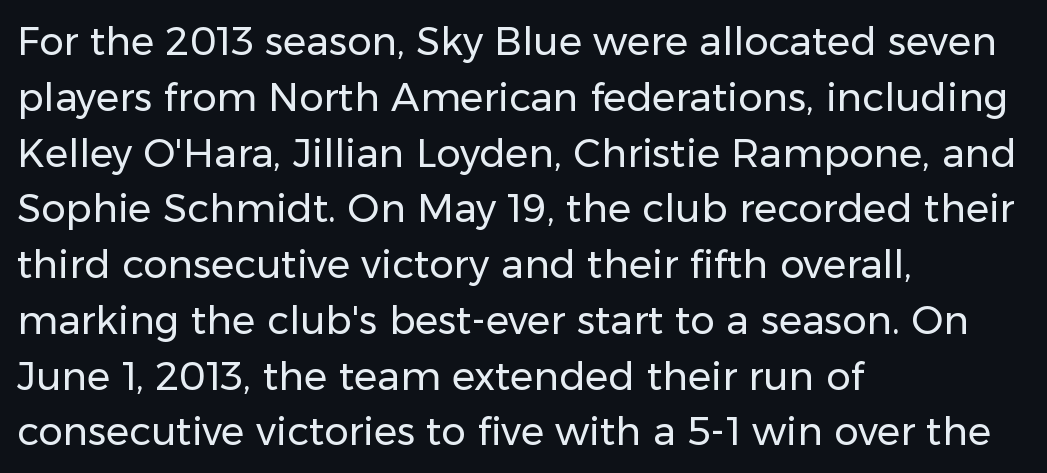
Is the letter spacing exaggerated? No — it looks like the ordinary default. The text block is weighted toward the left margin, trailing off unevenly rightward. Typographically, this falls in the sans-serif category. In terms of posture, this sample is upright.
